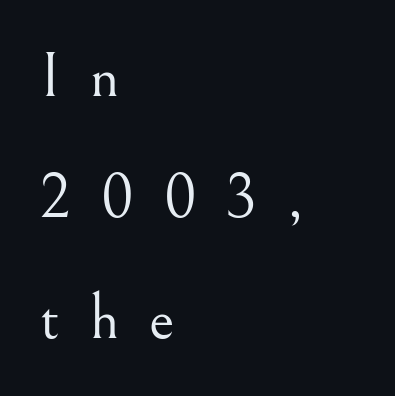
The letterforms stand isolated, each surrounded by extra space. Is this a fixed-width face? No — the glyphs have proportional, varying widths. Line starts are locked; line ends wander. Descenders are the only things crossing below the line. Little horizontal feet cap the strokes, marking this as serif type. No heavy texture on the line: the type isn't bold.
